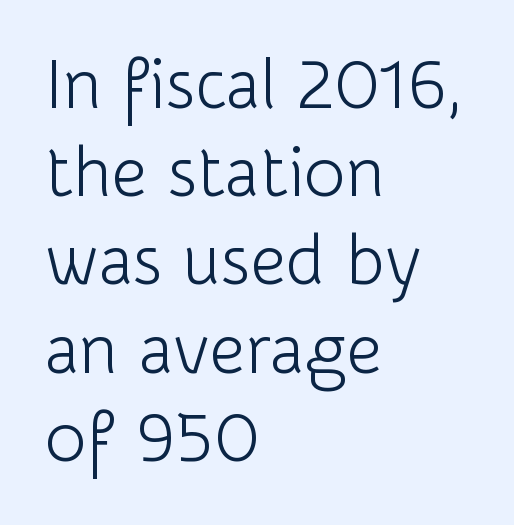
The image shows 70 px light sans-serif type, upright; set left-aligned, normal line spacing (1.26x), normal letter spacing, not underlined; low stroke contrast and a medium x-height.
